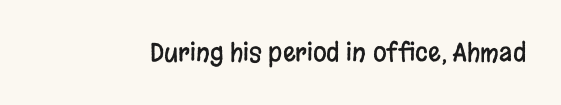
If you drew a line through each stem, it would be perfectly vertical. Characters follow at the spacing the type designer built in. The words here are not underlined.
